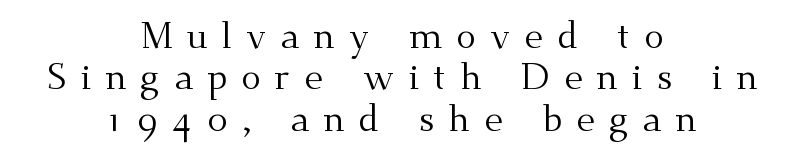
{"serif": "yes", "italic": "no", "bold": "no", "weight": "regular", "width": "normal", "stroke_contrast": "medium", "x_height": "small", "monospaced": "no", "underline": "no", "align": "center", "line_spacing": "tight", "line_spacing_ratio": 1.12, "letter_spacing": "wide", "letter_spacing_em": 0.38, "glyph_px": 37}
